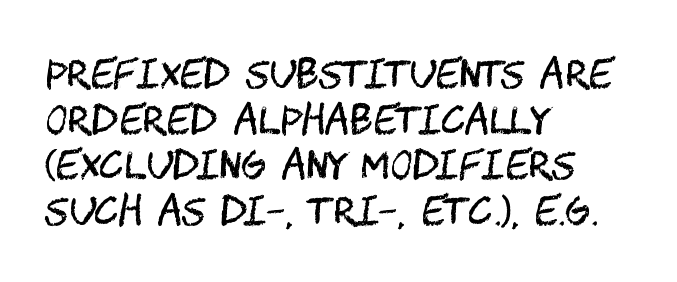
Q: Is the text bold? A: No.
Q: Is the text italic (slanted)? A: No, it is upright.
Q: Is the typeface a serif or a sans-serif typeface? A: Sans-serif.
Q: Is the text underlined? A: No.
Q: How is the paragraph aligned? A: Left-aligned.
Q: Is the spacing between letters normal or unusually wide? A: Normal.
Q: Width (condensed, normal, or wide)? A: Condensed.
Q: Stroke contrast? A: Medium.
Q: x-height? A: Large.
